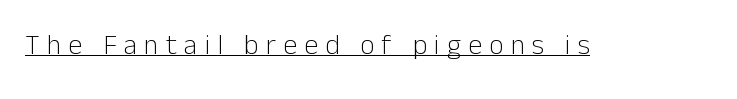
I'd call this a sans setting — the letters go barefoot. The strokes are not fattened; the text isn't bold. Ordinary non-slanted type is in use. Between one letter and the next there's a generous, obvious gap. Spacing verdict: proportional, widths tailored to each character. Does a line run under the words? Yes, clearly.
